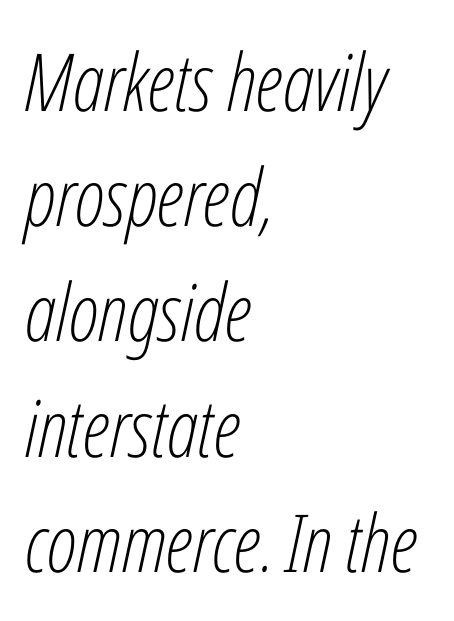
The space beneath each line is pristine and unruled. Each letter keeps its own natural width here, so spacing adapts to shape. Is the letter spacing exaggerated? No — it looks like the ordinary default. The glyphs look as if they've been sheared to an angle. Horizontally, the lines are justified to the leading edge only.
